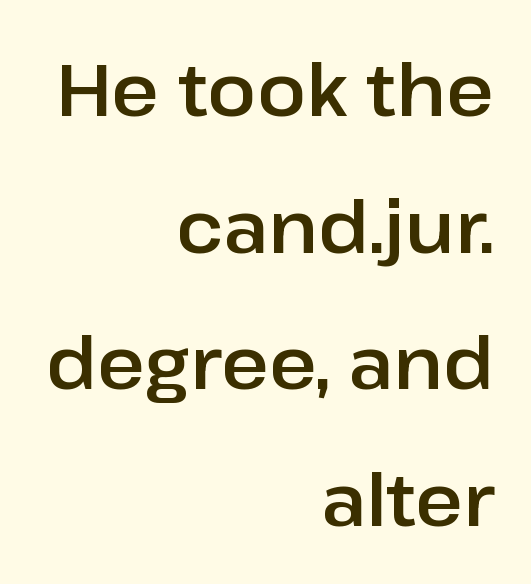
The axis of the letterforms is exactly vertical. Visually the block forms a straight wall on the right and a jagged coastline on the left. The glyphs are unaccompanied by any horizontal stroke below them. Character widths vary here, with narrow letters taking less room than wide ones. Default kerning and tracking; the words read as compact shapes. Each letter's strokes conclude bluntly, with no projecting serifs.
